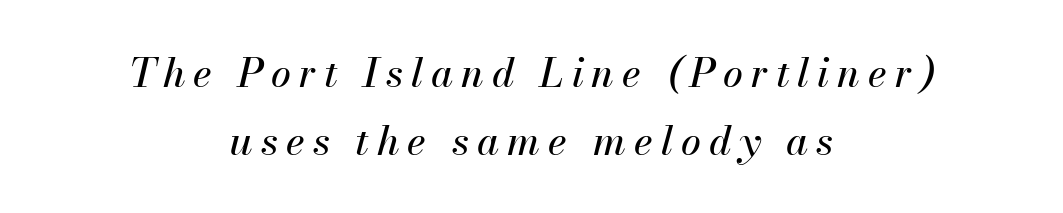
What's the leading like? Ordinary, nothing unusual. This sample has the flowing, uneven cadence of proportional lettering. When letters slant like this, we call the style italic. The compositor balanced each line on the midline. Caption: expanded tracking, letters set apart. Just letters on the line, the space beneath them empty.
